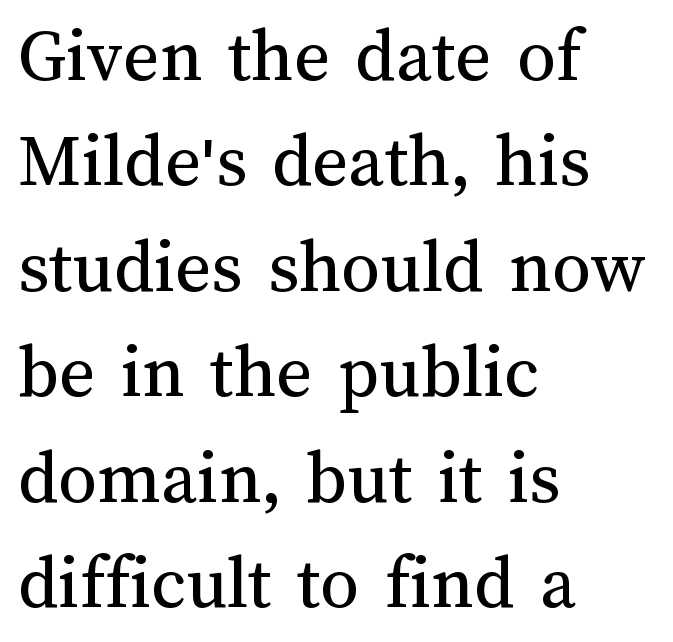
Bare-footed words on every line. Each word holds together tightly as a unit, with standard inter-letter gaps. Compared with a typical body face, this is equally light or lighter still. A typesetter would call this proportional, since set widths differ per character. The rendering uses a moderate line-height, typical for paragraphs.
